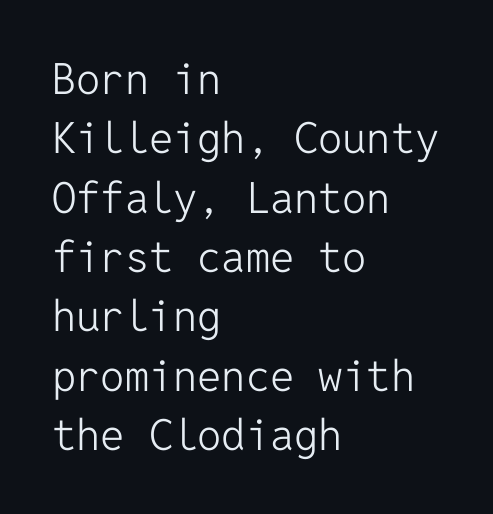
The image shows 43 px light sans-serif type, upright, monospaced; set left-aligned, normal line spacing (1.38x), normal letter spacing, not underlined; low stroke contrast and a medium x-height.
